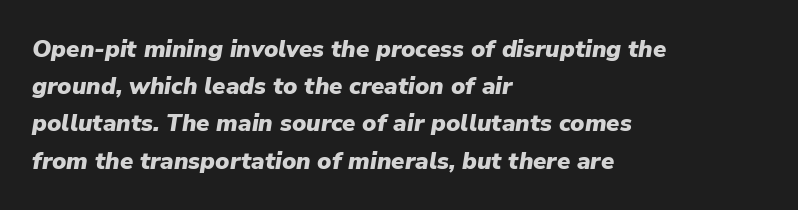
The image shows 24 px bold type, italic (leaning right); set left-aligned, normal line spacing (1.55x), normal letter spacing, not underlined.
